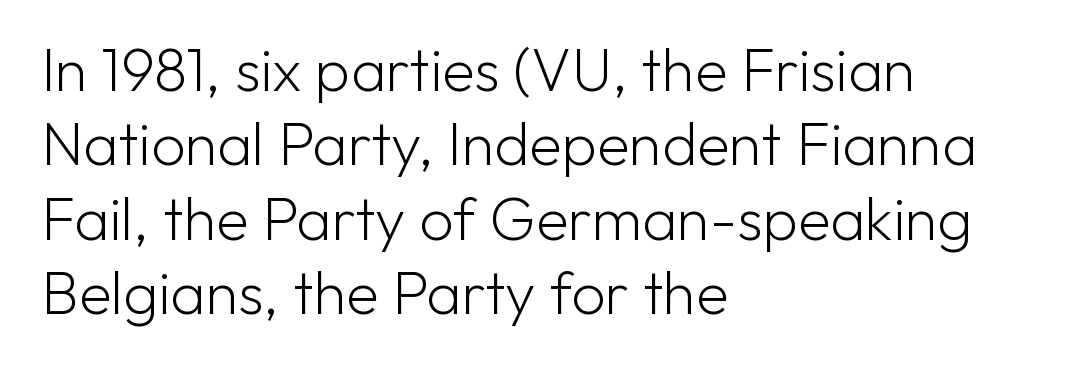
{"serif": "no", "italic": "no", "bold": "no", "weight": "light", "width": "normal", "stroke_contrast": "low", "x_height": "medium", "monospaced": "no", "underline": "no", "align": "left", "line_spacing_ratio": 1.24, "letter_spacing": "normal", "letter_spacing_em": 0.0, "glyph_px": 60}
